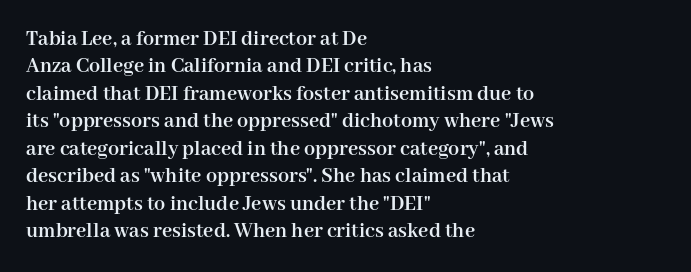
Q: Is the text bold? A: Yes.
Q: Is the text italic (slanted)? A: No, it is upright.
Q: Is the text underlined? A: No.
Q: How is the paragraph aligned? A: Left-aligned.
Q: Is the spacing between letters normal or unusually wide? A: Normal.
Q: Is the spacing between lines tight, normal or loose? A: Normal.
